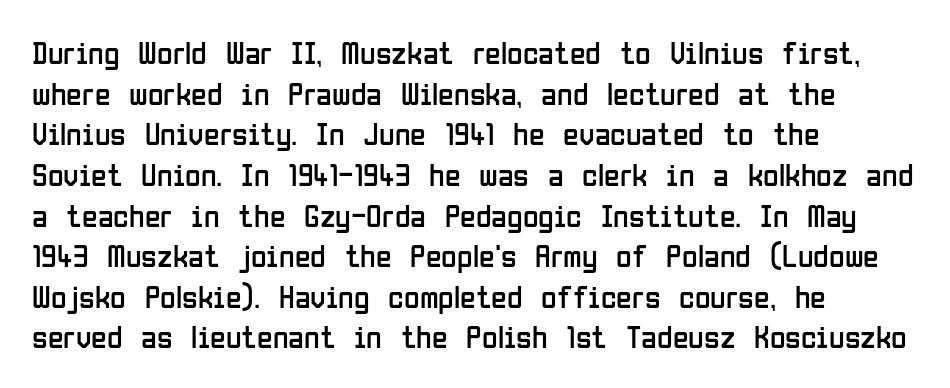
{"serif": "no", "italic": "no", "bold": "no", "weight": "regular", "width": "condensed", "stroke_contrast": "low", "x_height": "medium", "monospaced": "no", "underline": "no", "align": "left", "line_spacing": "normal", "line_spacing_ratio": 1.27, "letter_spacing": "normal", "letter_spacing_em": 0.0, "glyph_px": 32}
